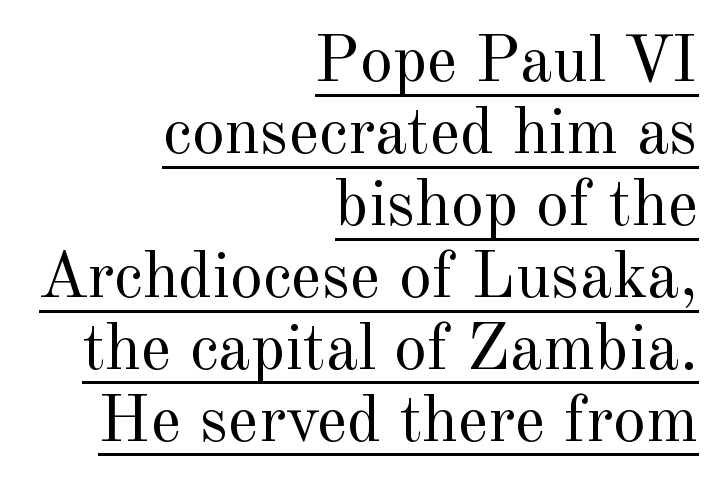
Q: Is the text bold? A: No.
Q: Is the text italic (slanted)? A: No, it is upright.
Q: Is the typeface a serif or a sans-serif typeface? A: Serif.
Q: Is the text underlined? A: Yes.
Q: How is the paragraph aligned? A: Right-aligned.
Q: Is the spacing between letters normal or unusually wide? A: Normal.
Q: Is the spacing between lines tight, normal or loose? A: Tight.
Q: Width (condensed, normal, or wide)? A: Normal.
Q: x-height? A: Small.
Q: Monospaced? A: No.
